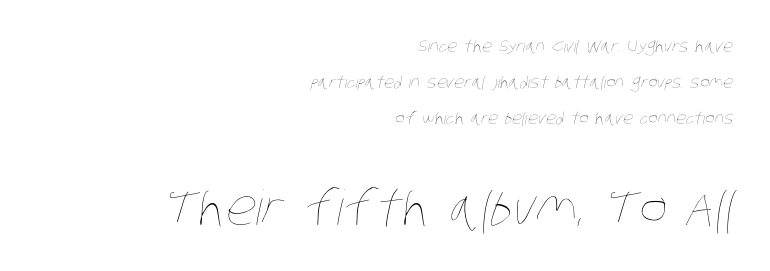
The image shows 48 px thin, condensed type; set right-aligned, loose line spacing (2.24x), normal letter spacing, not underlined; the second (bottom) block is 3.0x larger; low stroke contrast and a large x-height.
